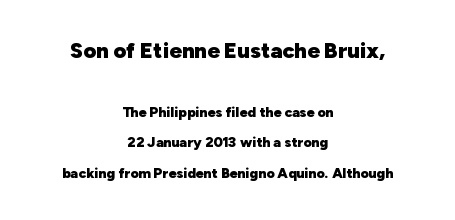
Q: Is the text bold? A: Yes.
Q: Is the text italic (slanted)? A: No, it is upright.
Q: Is the text underlined? A: No.
Q: How is the paragraph aligned? A: Centered.
Q: Is the spacing between letters normal or unusually wide? A: Normal.
Q: Is the spacing between lines tight, normal or loose? A: Loose.
Q: Which block of text is set in a larger size, the first (top) or the second (bottom)? A: The first (top) one.
